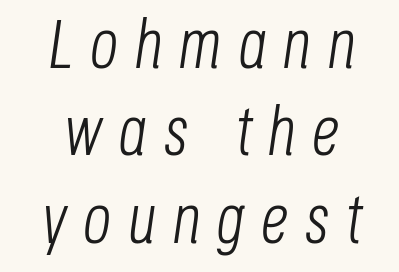
The image shows 70 px light, condensed type, italic (leaning right); set centered, normal line spacing (1.25x), unusually wide letter spacing (+0.23 em), not underlined; low stroke contrast and a large x-height.
